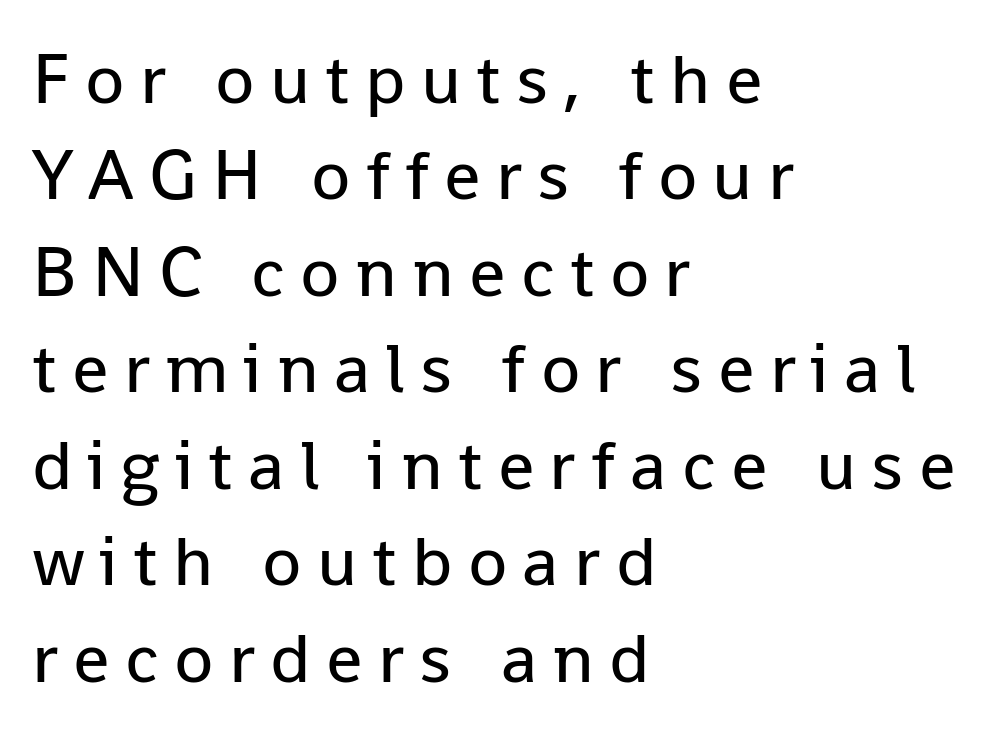
{"serif": "no", "italic": "no", "bold": "no", "weight": "regular", "width": "normal", "stroke_contrast": "low", "x_height": "medium", "monospaced": "no", "underline": "no", "align": "left", "line_spacing": "normal", "line_spacing_ratio": 1.34, "letter_spacing": "wide", "letter_spacing_em": 0.21, "glyph_px": 72}
